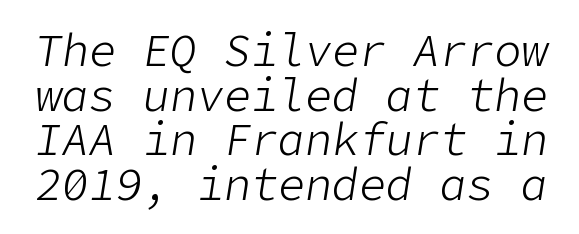
{"italic": "yes", "lean": "right", "slant_degrees": 9, "bold": "no", "weight": "light", "width": "normal", "stroke_contrast": "low", "x_height": "medium", "underline": "no", "line_spacing": "tight", "line_spacing_ratio": 0.99, "letter_spacing": "normal", "letter_spacing_em": 0.0, "glyph_px": 45}
